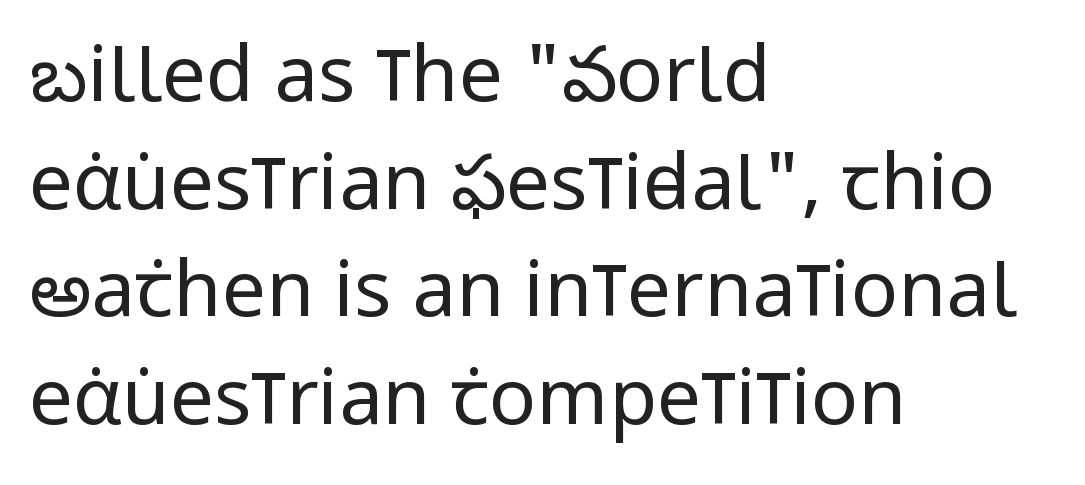
The image shows 78 px regular-weight, condensed sans-serif type, upright; set left-aligned, normal line spacing (1.38x), normal letter spacing, not underlined; low stroke contrast and a large x-height.
